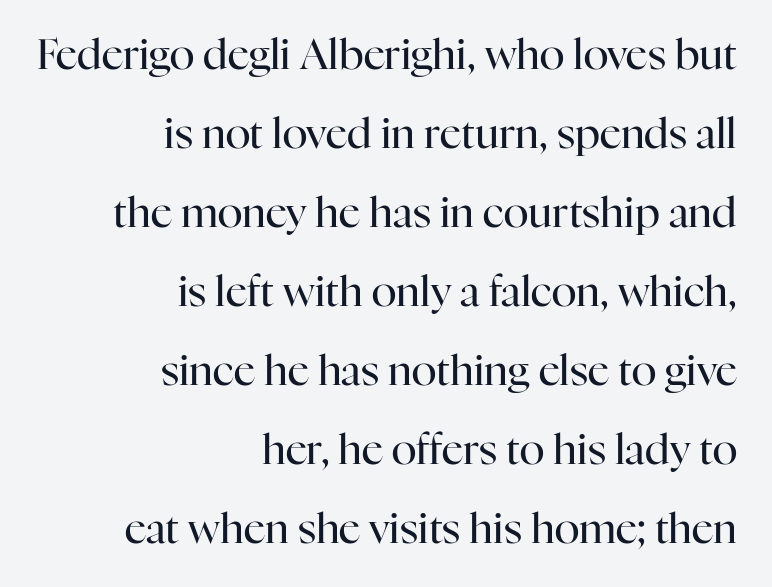
{"serif": "yes", "italic": "no", "bold": "no", "weight": "regular", "width": "normal", "stroke_contrast": "high", "x_height": "medium", "monospaced": "no", "underline": "no", "align": "right", "line_spacing_ratio": 1.88, "letter_spacing": "normal", "letter_spacing_em": 0.0, "glyph_px": 42}
